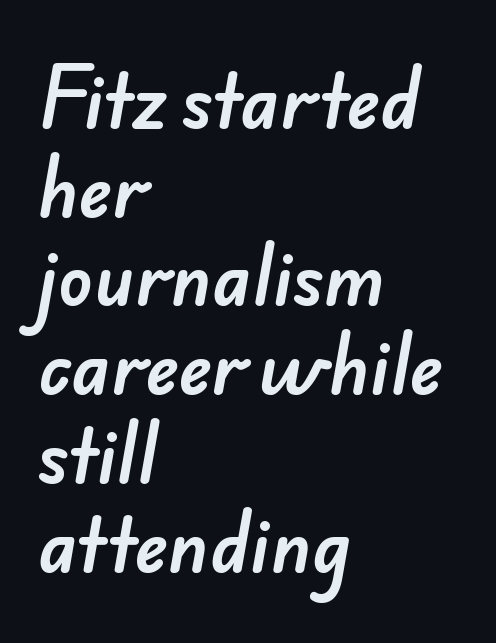
Q: Is the typeface a serif or a sans-serif typeface? A: Sans-serif.
Q: Is the text underlined? A: No.
Q: How is the paragraph aligned? A: Left-aligned.
Q: Is the spacing between letters normal or unusually wide? A: Normal.
Q: Is the spacing between lines tight, normal or loose? A: Normal.
Q: Width (condensed, normal, or wide)? A: Normal.
Q: Stroke contrast? A: Low.
Q: x-height? A: Small.
Q: Monospaced? A: No.
